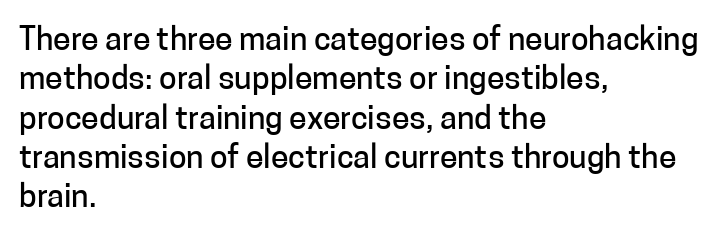
Q: Is the text italic (slanted)? A: No, it is upright.
Q: Is the typeface a serif or a sans-serif typeface? A: Sans-serif.
Q: Is the text underlined? A: No.
Q: How is the paragraph aligned? A: Left-aligned.
Q: Is the spacing between letters normal or unusually wide? A: Normal.
Q: Width (condensed, normal, or wide)? A: Normal.
Q: Stroke contrast? A: Low.
Q: x-height? A: Medium.
Q: Monospaced? A: No.
